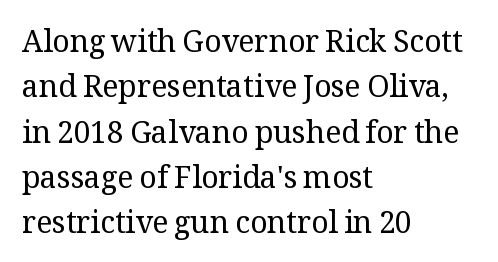
The image shows 30 px regular-weight serif type, upright; set left-aligned, normal line spacing (1.51x), normal letter spacing, not underlined; medium stroke contrast and a medium x-height.
